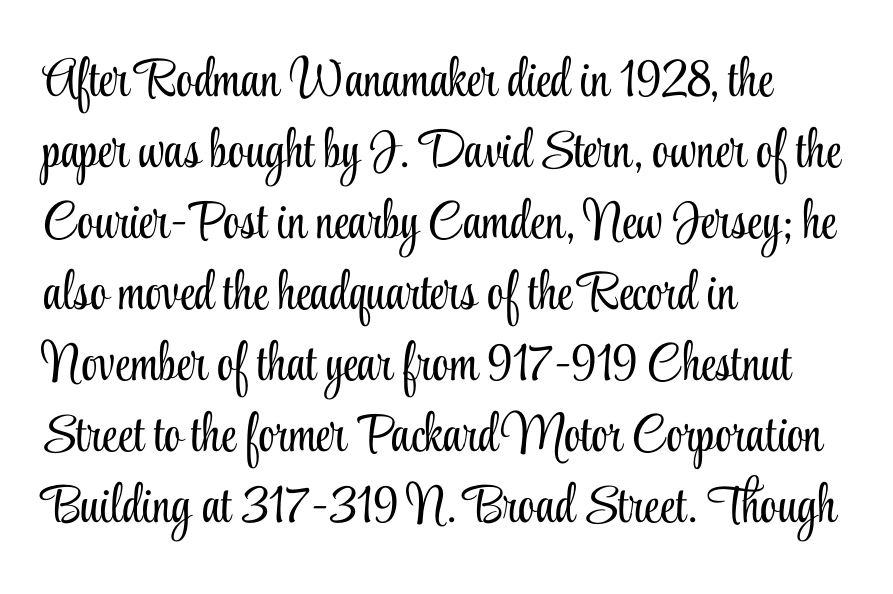
The image shows 53 px light, condensed serif type; set left-aligned, normal line spacing (1.34x), normal letter spacing, not underlined; low stroke contrast and a small x-height.
